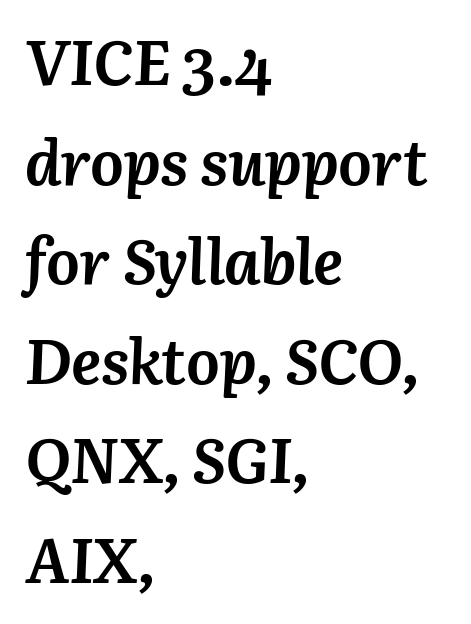
{"italic": "yes", "lean": "right", "slant_degrees": 3, "bold": "yes", "weight": "semibold", "width": "normal", "stroke_contrast": "medium", "x_height": "medium", "monospaced": "no", "underline": "no", "align": "left", "line_spacing": "normal", "line_spacing_ratio": 1.58, "letter_spacing": "normal", "letter_spacing_em": 0.0, "glyph_px": 63}
